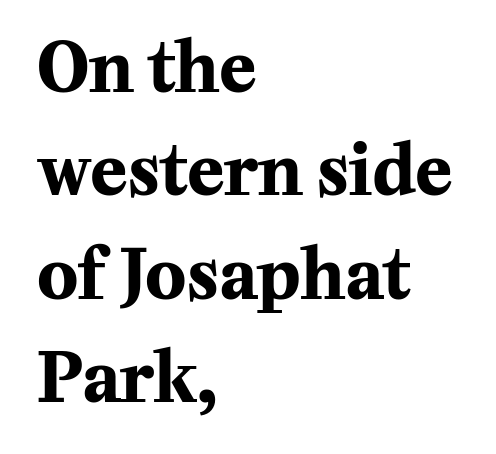
Q: Is the text bold? A: Yes.
Q: Is the text italic (slanted)? A: No, it is upright.
Q: Is the typeface a serif or a sans-serif typeface? A: Serif.
Q: Is the text underlined? A: No.
Q: How is the paragraph aligned? A: Left-aligned.
Q: Is the spacing between letters normal or unusually wide? A: Normal.
Q: Is the spacing between lines tight, normal or loose? A: Normal.
Q: Width (condensed, normal, or wide)? A: Normal.
Q: Stroke contrast? A: Medium.
Q: x-height? A: Medium.
Q: Monospaced? A: No.
